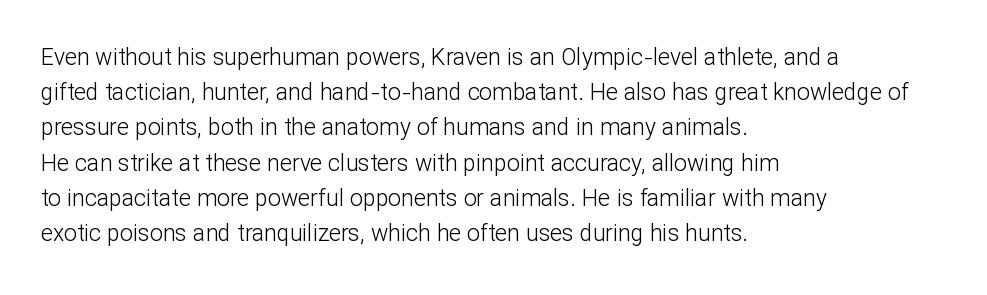
{"italic": "no", "bold": "no", "underline": "no", "align": "left", "line_spacing": "normal", "line_spacing_ratio": 1.53, "letter_spacing": "normal", "letter_spacing_em": 0.0, "glyph_px": 23}
